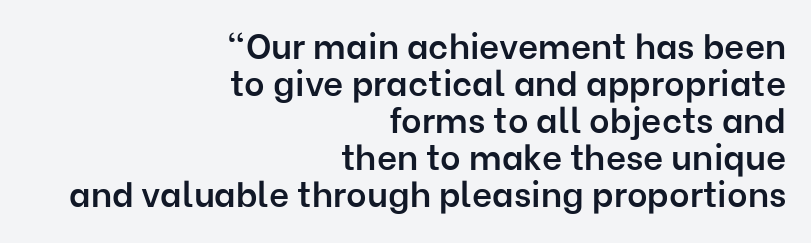
Style check: upright. Observe the absence of serifs on each vertical stroke in this sample. Just letters on the line, the space beneath them empty. Letter spacing: default. Each letter keeps its own natural width here, so spacing adapts to shape.
